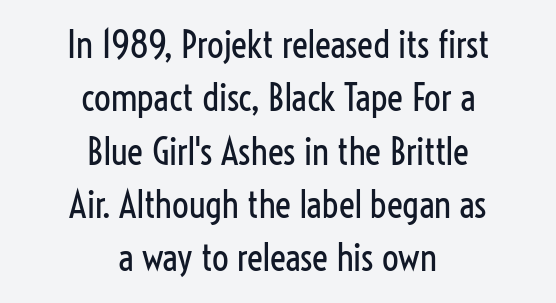
Q: Is the text bold? A: No.
Q: Is the text italic (slanted)? A: No, it is upright.
Q: Is the typeface a serif or a sans-serif typeface? A: Sans-serif.
Q: Is the text underlined? A: No.
Q: How is the paragraph aligned? A: Centered.
Q: Is the spacing between letters normal or unusually wide? A: Normal.
Q: Is the spacing between lines tight, normal or loose? A: Normal.
Q: Width (condensed, normal, or wide)? A: Condensed.
Q: Stroke contrast? A: Low.
Q: x-height? A: Medium.
Q: Monospaced? A: No.
